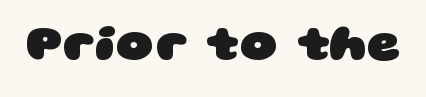
The image shows 52 px heavy, wide sans-serif type; set normal letter spacing, not underlined; low stroke contrast and a large x-height.
